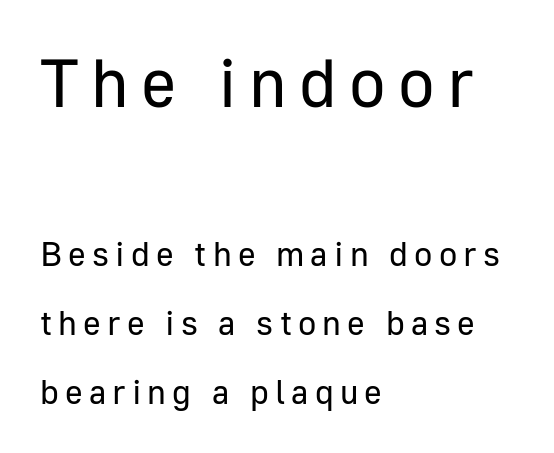
The image shows 68 px regular-weight sans-serif type, upright; set left-aligned, loose line spacing (2.03x), not underlined; the first (top) block is 2.0x larger; low stroke contrast and a medium x-height.
